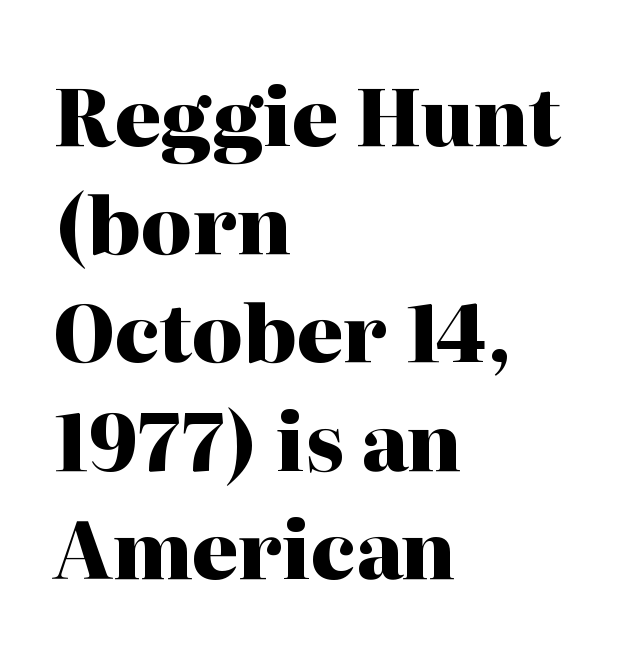
Q: Is the text bold? A: Yes.
Q: Is the text italic (slanted)? A: No, it is upright.
Q: Is the typeface a serif or a sans-serif typeface? A: Serif.
Q: Is the text underlined? A: No.
Q: How is the paragraph aligned? A: Left-aligned.
Q: Is the spacing between letters normal or unusually wide? A: Normal.
Q: Is the spacing between lines tight, normal or loose? A: Normal.
Q: Width (condensed, normal, or wide)? A: Normal.
Q: Stroke contrast? A: High.
Q: x-height? A: Medium.
Q: Monospaced? A: No.
